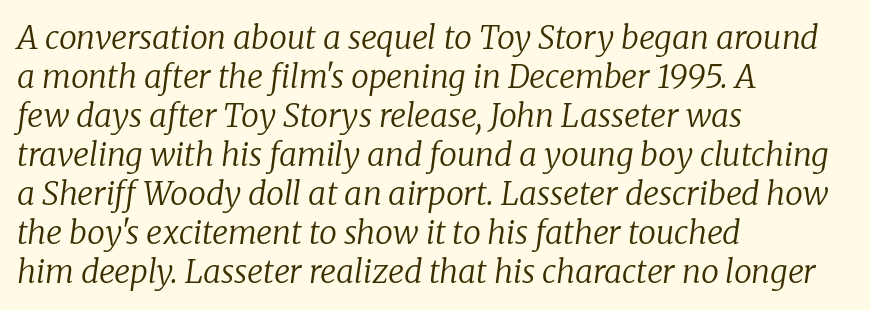
The image shows 32 px regular-weight serif type, italic (leaning right); set left-aligned, line spacing 1.22x, normal letter spacing, not underlined; low stroke contrast and a medium x-height.
